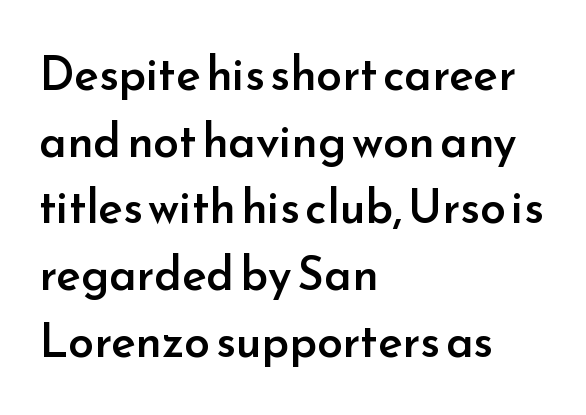
This is the in-between weight designers call semibold or demi. You could not count columns in this text — the font is proportionally spaced. The rendering anchors every line to the left-hand side. Horizontal bands of white between lines are of average thickness. Letterform terminals end flat and unadorned throughout the passage.
